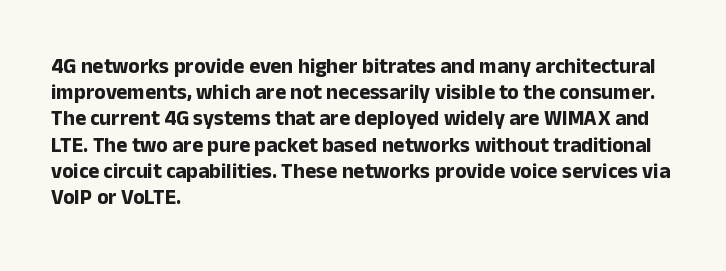
{"italic": "no", "bold": "yes", "underline": "no", "align": "left", "line_spacing": "normal", "line_spacing_ratio": 1.25, "letter_spacing": "normal", "letter_spacing_em": 0.0, "glyph_px": 21}
